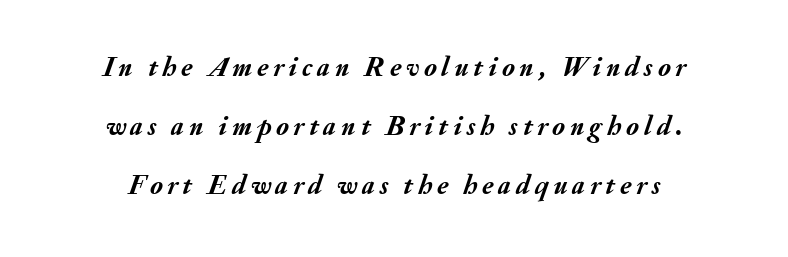
{"italic": "yes", "lean": "right", "slant_degrees": 20, "bold": "yes", "underline": "no", "line_spacing": "loose", "line_spacing_ratio": 2.19, "glyph_px": 27}
